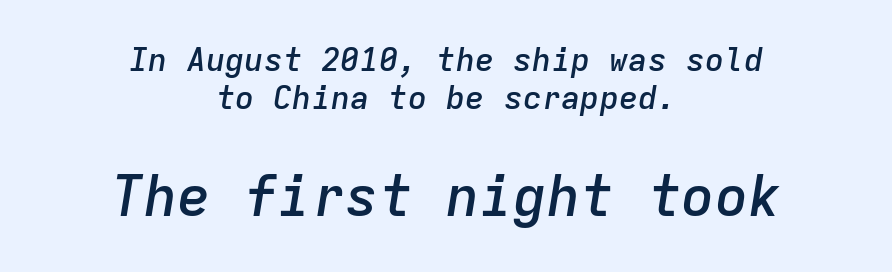
The line texture is even and compact thanks to regular tracking. Observe the lean: these are italic letterforms. Do the characters align in a grid? Yes, the font is monospaced. Any mark beneath the type? The region is blank. A semibold gives these letters moderate extra thickness, short of bold. This layout puts the modest block above and the oversized block below.
